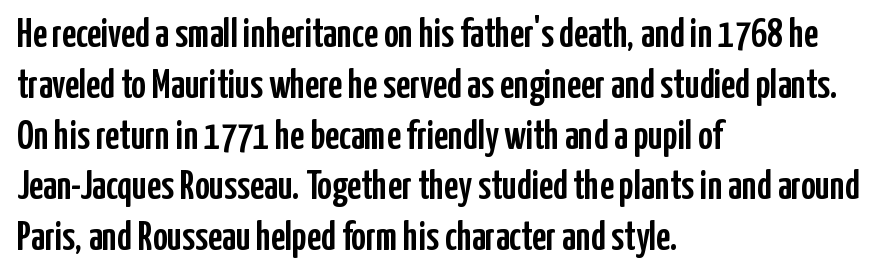
{"serif": "no", "italic": "no", "width": "condensed", "stroke_contrast": "low", "x_height": "medium", "monospaced": "no", "underline": "no", "align": "left", "line_spacing": "normal", "line_spacing_ratio": 1.27, "letter_spacing": "normal", "letter_spacing_em": 0.0, "glyph_px": 40}
